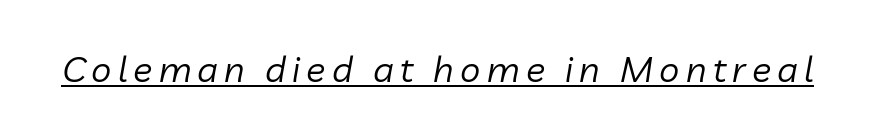
The image shows 36 px regular-weight type, italic (leaning right); set underlined; low stroke contrast and a medium x-height.
